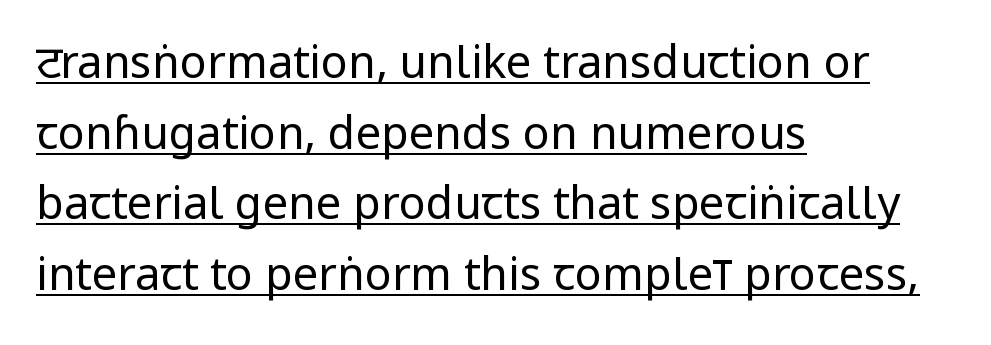
The image shows 45 px regular-weight, condensed sans-serif type, upright; set left-aligned, normal line spacing (1.57x), normal letter spacing, underlined; low stroke contrast and a large x-height.
